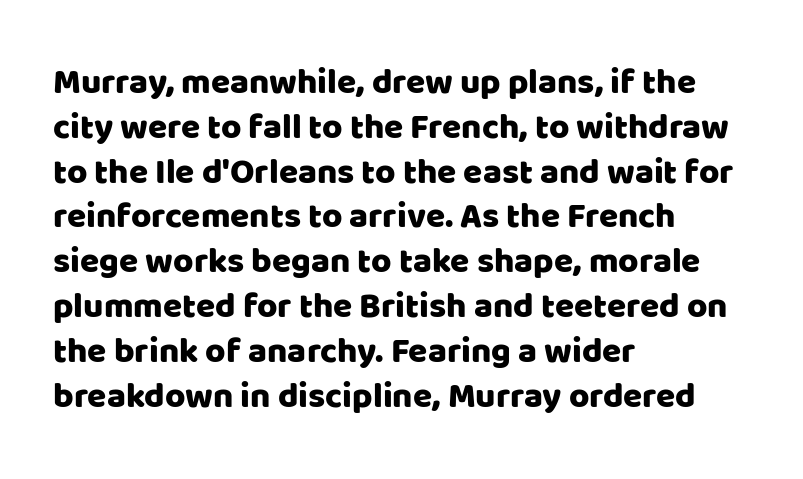
The designer left line spacing at the default. Nope, not italic — everything's standing straight. The letters advance in unequal steps, a hallmark of proportional type. Regarding serifs, this sample does without them. The compositor pushed each line to the left boundary.
